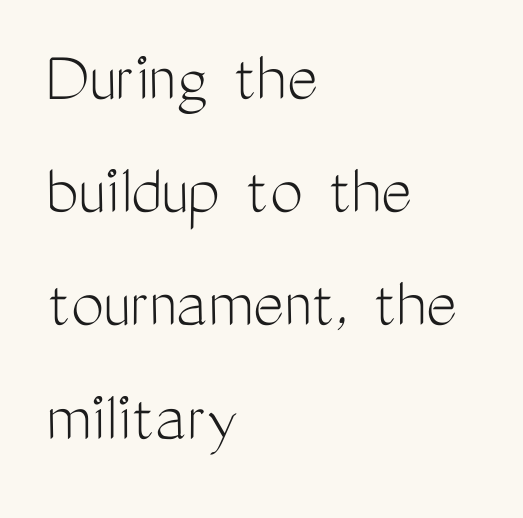
{"serif": "no", "italic": "no", "bold": "no", "weight": "light", "width": "condensed", "stroke_contrast": "medium", "x_height": "medium", "monospaced": "no", "underline": "no", "align": "left", "line_spacing": "normal", "line_spacing_ratio": 1.53, "letter_spacing": "normal", "letter_spacing_em": 0.0, "glyph_px": 74}
